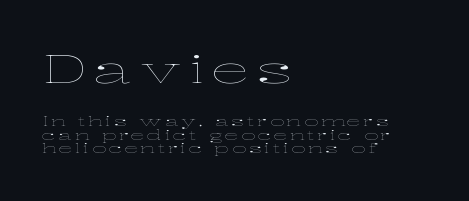
This sample has the flowing, uneven cadence of proportional lettering. The block of text is dense from top to bottom, with scant space between rows. Only glyphs here, with clear space below each row. The setting favours the left margin, as ordinary paragraphs usually do.
